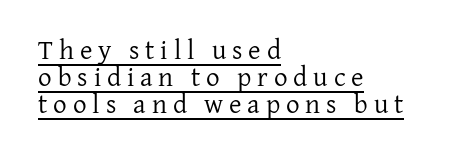
This block would grow much taller if given ordinary leading; it's compressed now. Tracking value appears strongly positive — letters spread wide. Notice how a bar underscores the lettering throughout. This reads as an unemphasized weight, regular at the heaviest. Rendered with straight, roman letterforms. Which margin do the lines hug? The left one — the right edge is uneven.
